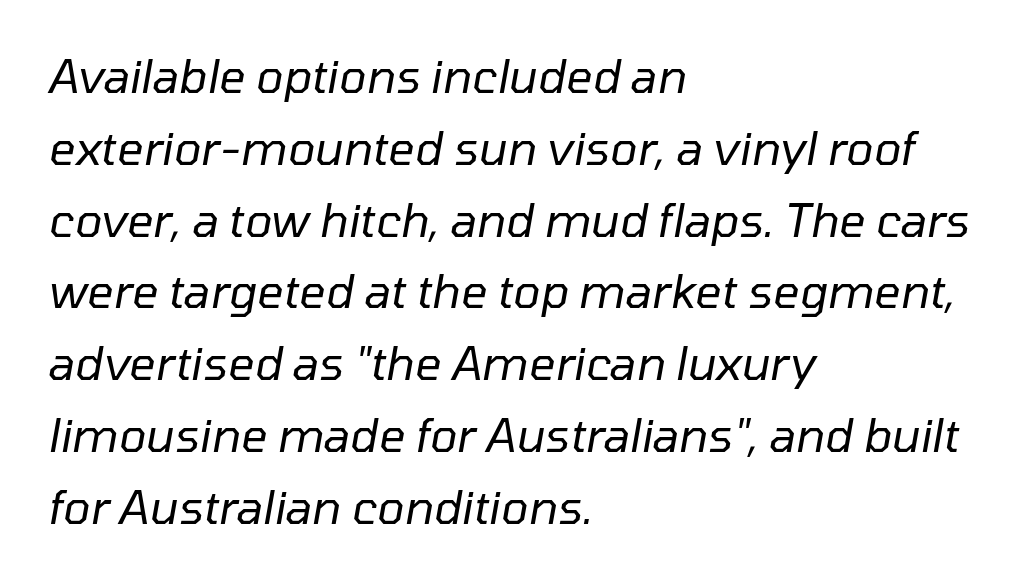
{"italic": "yes", "lean": "right", "slant_degrees": 10, "bold": "no", "weight": "regular", "width": "normal", "stroke_contrast": "low", "x_height": "medium", "monospaced": "no", "underline": "no", "align": "left", "line_spacing": "normal", "line_spacing_ratio": 1.56, "letter_spacing": "normal", "letter_spacing_em": 0.0, "glyph_px": 46}
